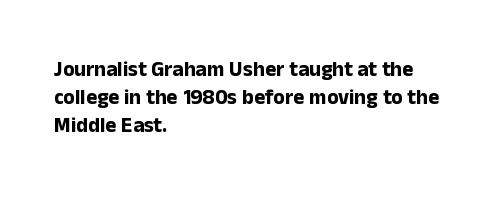
Q: Is the text bold? A: Yes.
Q: Is the text italic (slanted)? A: No, it is upright.
Q: Is the text underlined? A: No.
Q: How is the paragraph aligned? A: Left-aligned.
Q: Is the spacing between letters normal or unusually wide? A: Normal.
Q: Is the spacing between lines tight, normal or loose? A: Normal.
